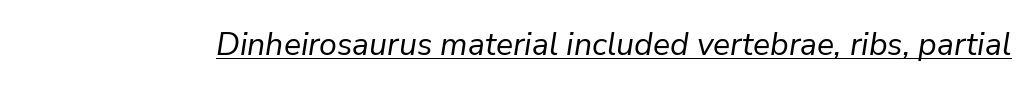
{"italic": "yes", "lean": "right", "slant_degrees": 9, "bold": "no", "weight": "regular", "width": "normal", "stroke_contrast": "low", "x_height": "medium", "monospaced": "no", "underline": "yes", "letter_spacing": "normal", "letter_spacing_em": 0.0, "glyph_px": 32}
